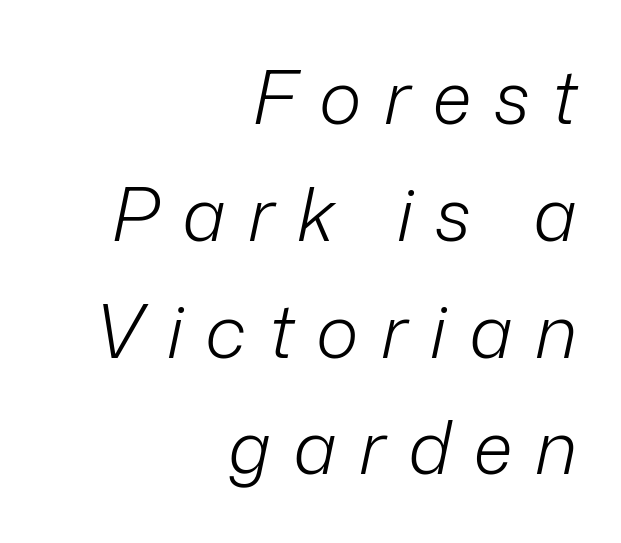
Varying glyph widths throughout — classic text-font behaviour. Is there much room between lines? A standard amount, neither cramped nor airy. Compared with ordinary roman type, these characters are visibly tilted. Plain, unruled lines of type. Caption: face not bold, strokes unweighted. Line ends are locked; line starts wander.
